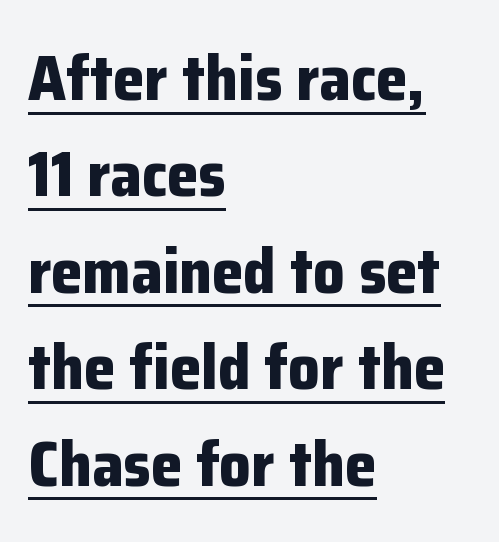
Q: Is the text bold? A: Yes.
Q: Is the text italic (slanted)? A: No, it is upright.
Q: Is the typeface a serif or a sans-serif typeface? A: Sans-serif.
Q: Is the text underlined? A: Yes.
Q: How is the paragraph aligned? A: Left-aligned.
Q: Is the spacing between letters normal or unusually wide? A: Normal.
Q: Is the spacing between lines tight, normal or loose? A: Normal.
Q: Width (condensed, normal, or wide)? A: Normal.
Q: Stroke contrast? A: Low.
Q: x-height? A: Medium.
Q: Monospaced? A: No.
